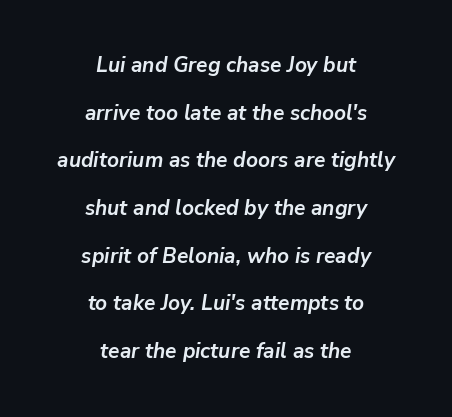
{"italic": "yes", "lean": "right", "slant_degrees": 9, "bold": "yes", "underline": "no", "align": "center", "line_spacing": "loose", "line_spacing_ratio": 2.27, "letter_spacing": "normal", "letter_spacing_em": 0.0, "glyph_px": 21}
